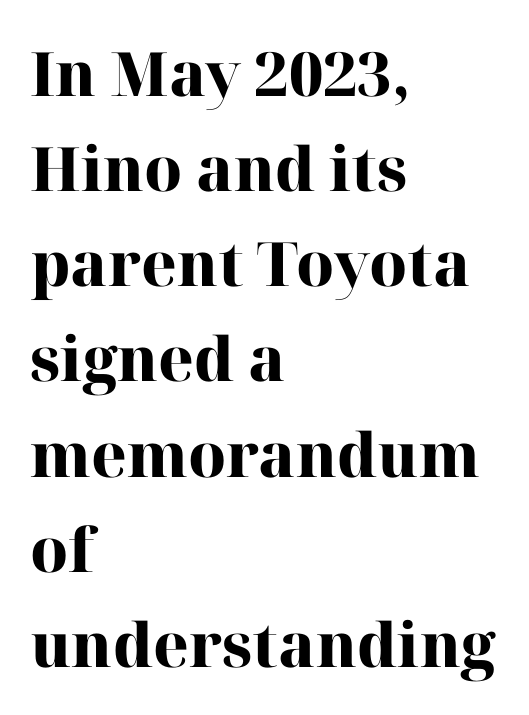
The image shows 61 px heavy serif type, upright; set left-aligned, normal line spacing (1.56x), normal letter spacing, not underlined; high stroke contrast and a medium x-height.
